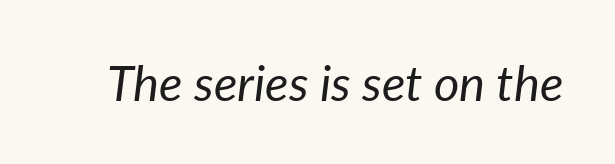
{"italic": "yes", "lean": "right", "slant_degrees": 7, "bold": "no", "weight": "regular", "width": "normal", "stroke_contrast": "low", "x_height": "medium", "monospaced": "no", "underline": "no", "letter_spacing": "normal", "letter_spacing_em": 0.0, "glyph_px": 49}
